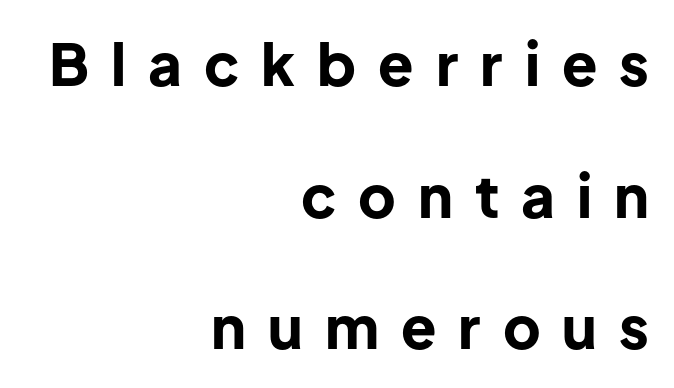
{"serif": "no", "italic": "no", "bold": "yes", "weight": "bold", "width": "normal", "stroke_contrast": "low", "x_height": "medium", "monospaced": "no", "underline": "no", "align": "right", "line_spacing": "loose", "line_spacing_ratio": 2.27, "letter_spacing": "wide", "letter_spacing_em": 0.38, "glyph_px": 58}
